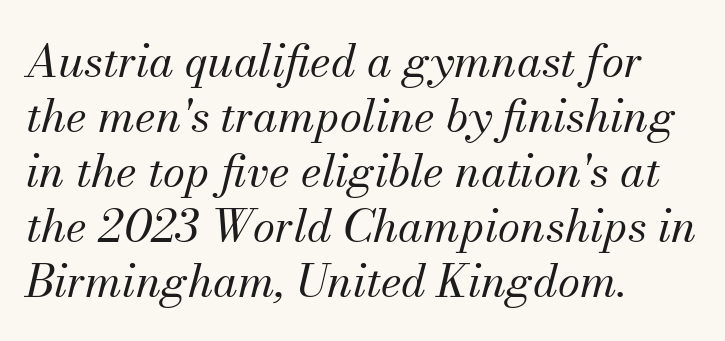
This rendering employs a face with finishing strokes, i.e., a serif. Notice how the passage keeps a crisp vertical edge on the left only. Yep, that's italic — everything's leaning. Do the characters align in a grid? No, the font is proportional. A clean baseline with only descenders dipping below it.
